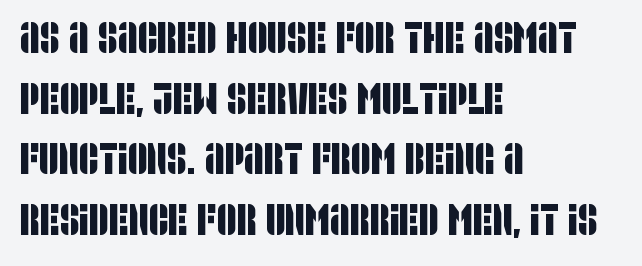
Q: Is the typeface a serif or a sans-serif typeface? A: Sans-serif.
Q: Is the text underlined? A: No.
Q: How is the paragraph aligned? A: Left-aligned.
Q: Is the spacing between letters normal or unusually wide? A: Normal.
Q: Is the spacing between lines tight, normal or loose? A: Normal.
Q: Width (condensed, normal, or wide)? A: Condensed.
Q: Stroke contrast? A: Low.
Q: x-height? A: Large.
Q: Monospaced? A: No.
